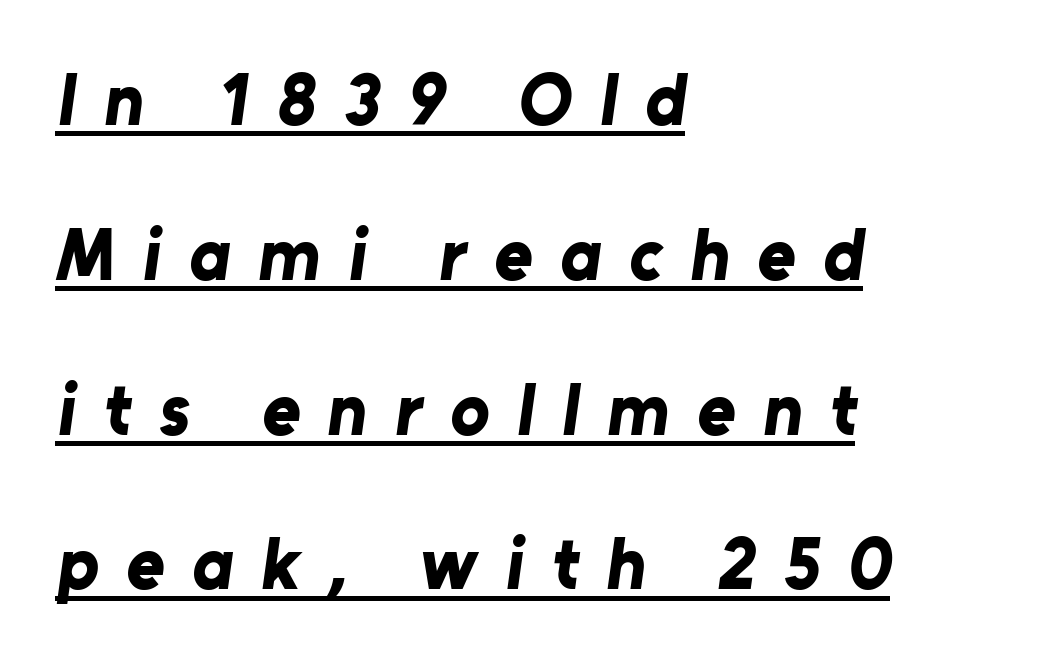
The image shows 73 px bold sans-serif type; set left-aligned, loose line spacing (2.12x), unusually wide letter spacing (+0.38 em), underlined; low stroke contrast and a medium x-height.
